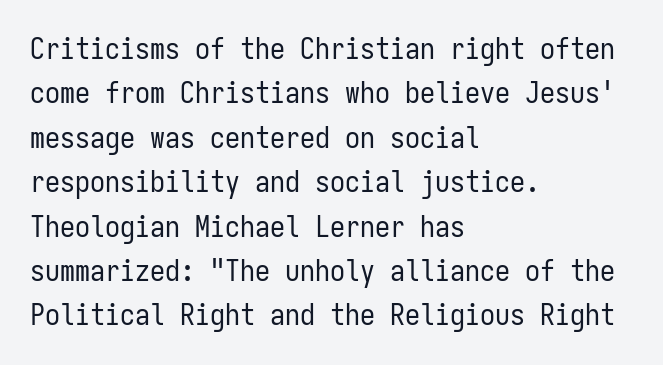
If you drew a line through each stem, it would be perfectly vertical. Nope, no serifs anywhere on these letters. The letters sit at their default tracking, neither squeezed nor spread. Caption: multi-line text, flush left, ragged right. If you measured baseline to baseline, you'd find a middling distance.
